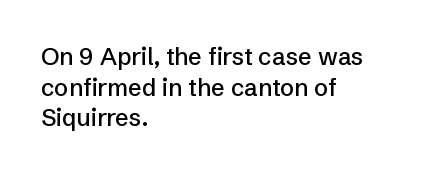
Q: Is the text italic (slanted)? A: No, it is upright.
Q: Is the text underlined? A: No.
Q: How is the paragraph aligned? A: Left-aligned.
Q: Is the spacing between letters normal or unusually wide? A: Normal.
Q: Is the spacing between lines tight, normal or loose? A: Normal.
